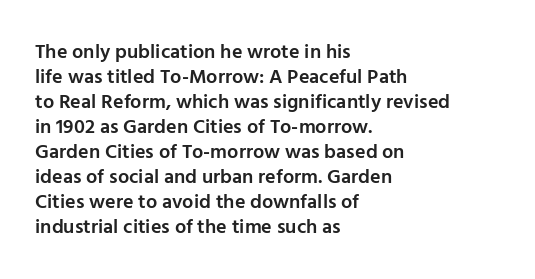
The image shows 20 px text type, upright; set left-aligned, normal line spacing (1.25x), normal letter spacing, not underlined.
